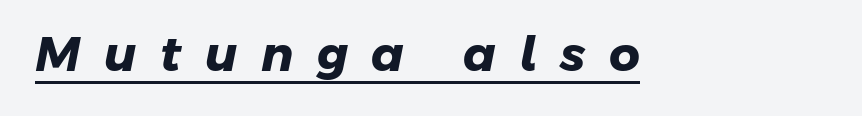
Has an underline been added? It has. Typographically, this falls in the sans-serif category. These lines carry a lot of weight — the face is fully bold. The rendering uses natural spacing where letterforms have individual widths.
